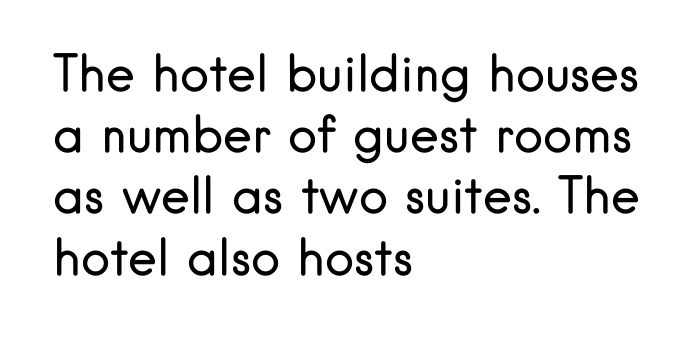
Quick note: not italic, upright. Line starts are locked; line ends wander. What kind of face is this? One without serifs — a sans. Glyph-to-glyph distance matches everyday printed text. The specimen omits any rule beneath the text block's lines. Quick note: interline space is typical.
